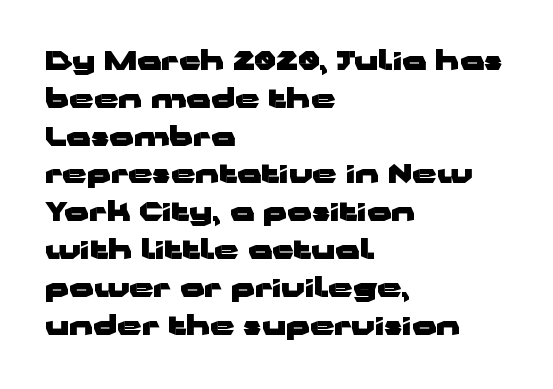
Line spacing here is normal. The baseline area is clear. This sample uses an upright cut, with every glyph sitting square on the baseline. These lines keep a tight, regular rhythm from letter to letter. Line beginnings align vertically; line endings do not.
